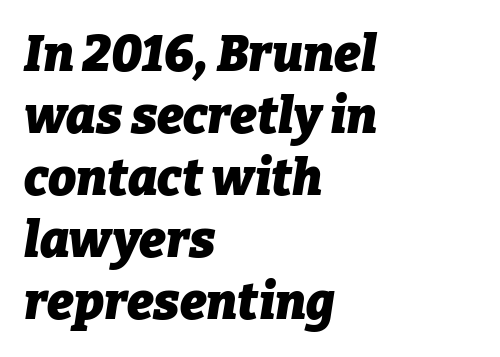
{"italic": "yes", "lean": "right", "slant_degrees": 9, "bold": "yes", "weight": "heavy", "width": "normal", "stroke_contrast": "low", "x_height": "medium", "monospaced": "no", "underline": "no", "align": "left", "line_spacing_ratio": 1.24, "letter_spacing": "normal", "letter_spacing_em": 0.0, "glyph_px": 50}
